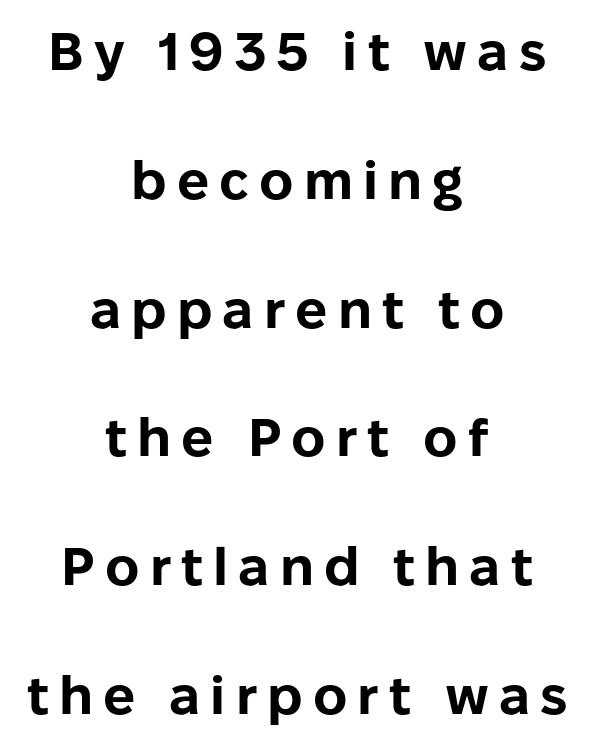
{"serif": "no", "italic": "no", "bold": "yes", "weight": "bold", "width": "normal", "stroke_contrast": "low", "x_height": "medium", "monospaced": "no", "underline": "no", "align": "center", "line_spacing": "loose", "line_spacing_ratio": 2.43, "glyph_px": 53}
